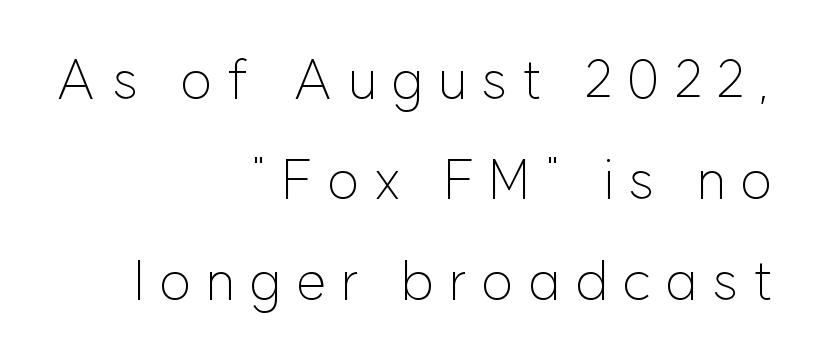
The image shows 54 px light sans-serif type, upright; set right-aligned, line spacing 1.86x, unusually wide letter spacing (+0.28 em), not underlined; low stroke contrast and a medium x-height.
